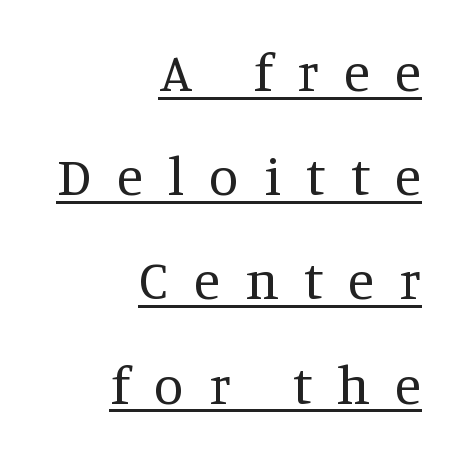
The image shows 54 px regular-weight serif type, upright; set right-aligned, loose line spacing (1.93x), unusually wide letter spacing (+0.47 em), underlined; medium stroke contrast and a large x-height.
